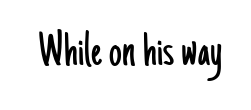
The image shows 51 px light, condensed sans-serif type, upright; set normal letter spacing, not underlined; low stroke contrast and a small x-height.
